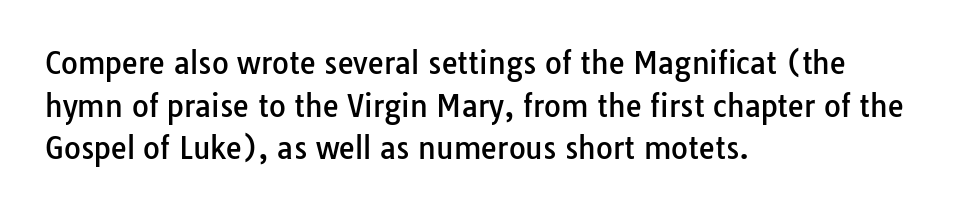
Q: Is the text italic (slanted)? A: No, it is upright.
Q: Is the typeface a serif or a sans-serif typeface? A: Sans-serif.
Q: Is the text underlined? A: No.
Q: How is the paragraph aligned? A: Left-aligned.
Q: Is the spacing between letters normal or unusually wide? A: Normal.
Q: Is the spacing between lines tight, normal or loose? A: Normal.
Q: Width (condensed, normal, or wide)? A: Normal.
Q: Stroke contrast? A: Low.
Q: x-height? A: Medium.
Q: Monospaced? A: No.
